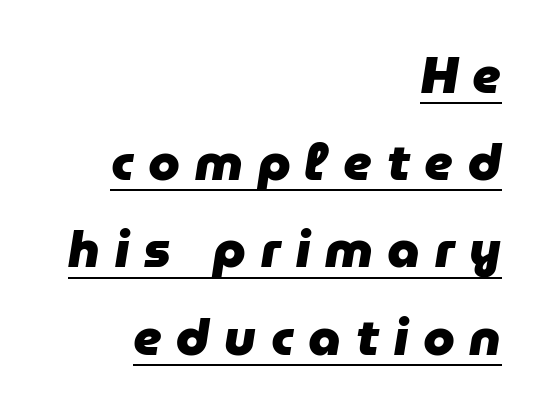
The image shows 51 px heavy type, italic (leaning right); set right-aligned, line spacing 1.71x, unusually wide letter spacing (+0.29 em), underlined; low stroke contrast and a medium x-height.
